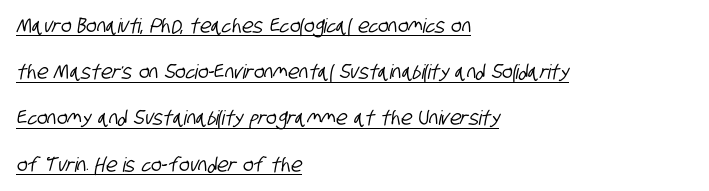
The image shows 20 px text type; set left-aligned, loose line spacing (2.31x), normal letter spacing, underlined.
